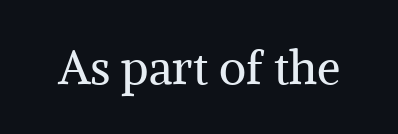
Q: Is the text bold? A: No.
Q: Is the text italic (slanted)? A: No, it is upright.
Q: Is the typeface a serif or a sans-serif typeface? A: Serif.
Q: Is the text underlined? A: No.
Q: Is the spacing between letters normal or unusually wide? A: Normal.
Q: Width (condensed, normal, or wide)? A: Normal.
Q: Stroke contrast? A: Medium.
Q: x-height? A: Medium.
Q: Monospaced? A: No.
